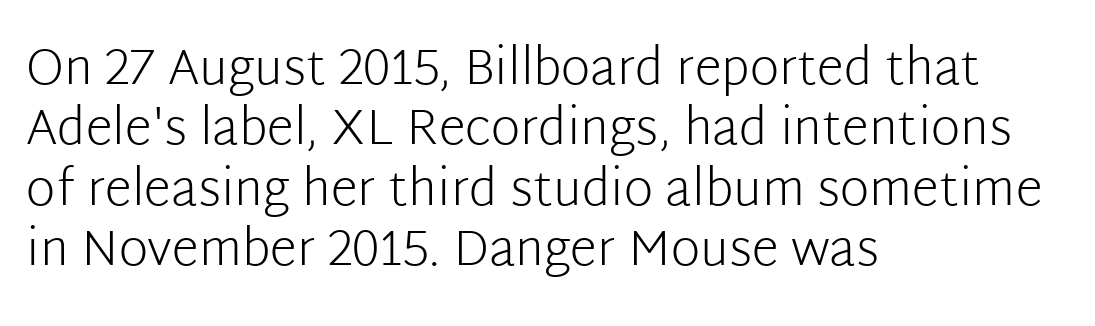
The image shows 50 px light sans-serif type, upright; set left-aligned, line spacing 1.21x, normal letter spacing, not underlined; low stroke contrast and a medium x-height.
